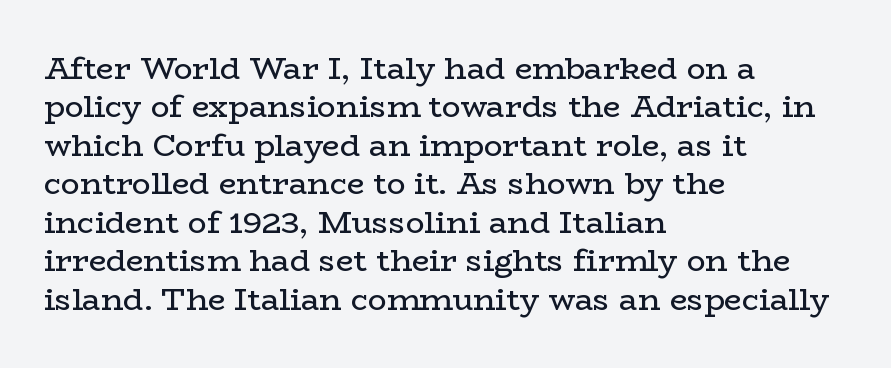
The letters carry serifs — small finishing strokes at the ends of their stems. The characters are drawn with everyday or finer stroke widths. Compared with typical body copy, the letter spacing here is the same. The ragged edge is on the right, which tells us the setting is flush left. It's the straight-up-and-down kind of type.
